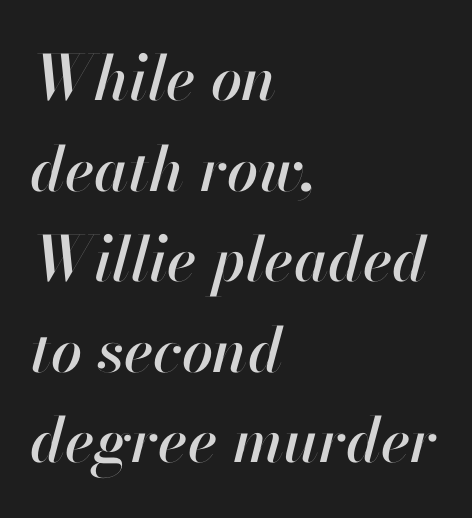
{"italic": "yes", "lean": "right", "slant_degrees": 13, "width": "normal", "stroke_contrast": "high", "x_height": "small", "monospaced": "no", "underline": "no", "align": "left", "line_spacing": "normal", "line_spacing_ratio": 1.46, "letter_spacing": "normal", "letter_spacing_em": 0.0, "glyph_px": 62}
